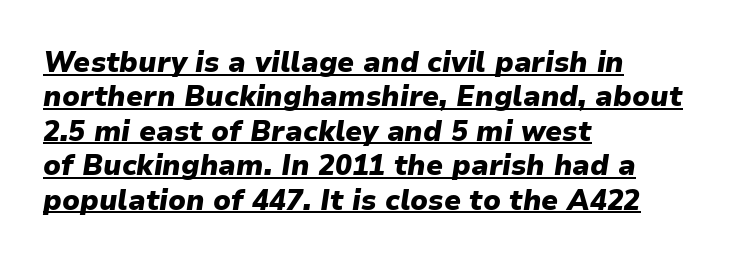
The image shows 28 px heavy type, italic (leaning right); set left-aligned, line spacing 1.23x, normal letter spacing, underlined; low stroke contrast and a medium x-height.
